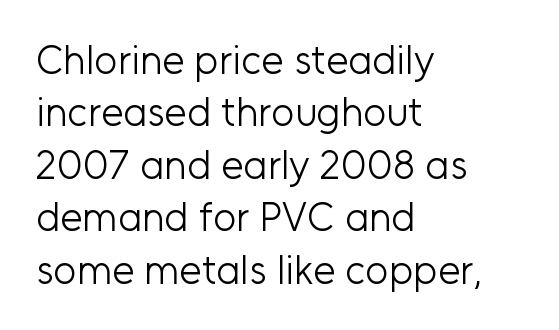
Q: Is the text bold? A: No.
Q: Is the text italic (slanted)? A: No, it is upright.
Q: Is the typeface a serif or a sans-serif typeface? A: Sans-serif.
Q: Is the text underlined? A: No.
Q: How is the paragraph aligned? A: Left-aligned.
Q: Is the spacing between letters normal or unusually wide? A: Normal.
Q: Is the spacing between lines tight, normal or loose? A: Normal.
Q: Width (condensed, normal, or wide)? A: Normal.
Q: Stroke contrast? A: Low.
Q: x-height? A: Medium.
Q: Monospaced? A: No.
